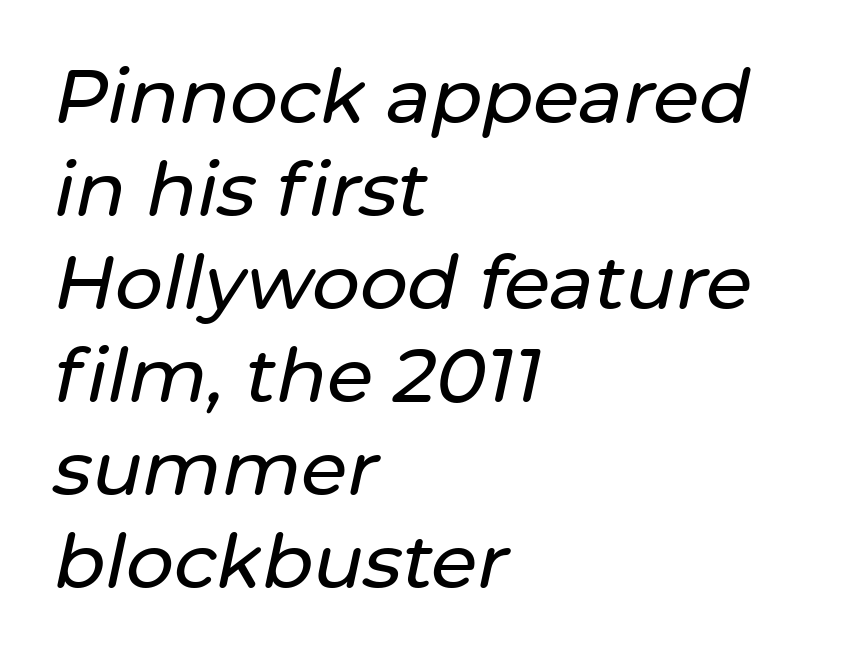
{"italic": "yes", "lean": "right", "slant_degrees": 12, "width": "normal", "stroke_contrast": "low", "x_height": "medium", "monospaced": "no", "underline": "no", "align": "left", "line_spacing_ratio": 1.24, "letter_spacing": "normal", "letter_spacing_em": 0.0, "glyph_px": 75}
